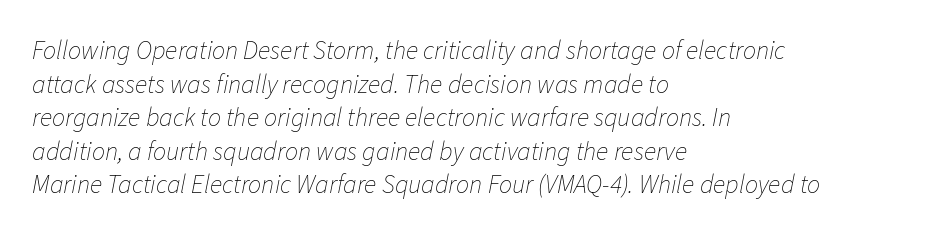
The image shows 26 px text type, italic (leaning right); set left-aligned, normal line spacing (1.29x), normal letter spacing, not underlined.
